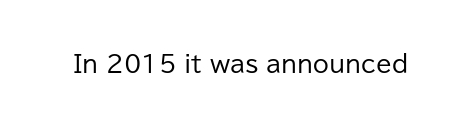
The image shows 23 px text type, upright; set normal letter spacing, not underlined.
